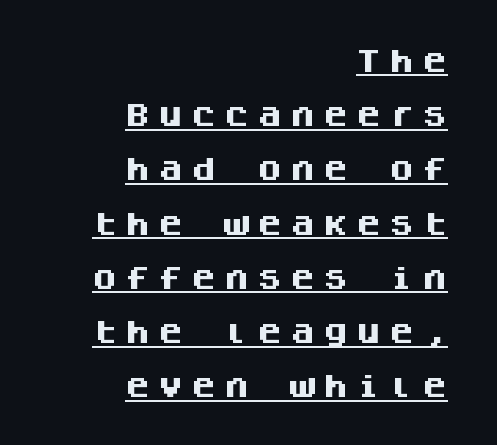
Q: Is the text bold? A: Yes.
Q: Is the text italic (slanted)? A: No, it is upright.
Q: Is the text underlined? A: Yes.
Q: How is the paragraph aligned? A: Right-aligned.
Q: Is the spacing between letters normal or unusually wide? A: Unusually wide.
Q: Is the spacing between lines tight, normal or loose? A: Loose.
